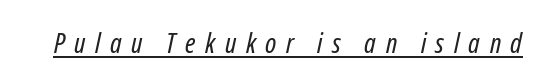
{"serif": "no", "bold": "no", "weight": "regular", "width": "condensed", "stroke_contrast": "low", "x_height": "medium", "monospaced": "no", "underline": "yes", "letter_spacing": "wide", "letter_spacing_em": 0.34, "glyph_px": 28}
